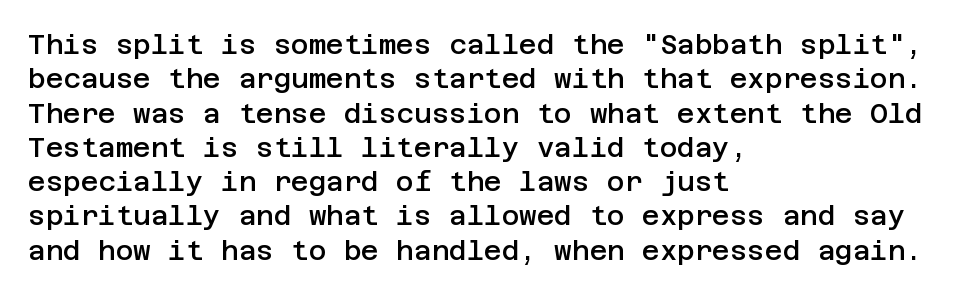
Q: Is the text bold? A: Semi-bold.
Q: Is the text italic (slanted)? A: No, it is upright.
Q: Is the text underlined? A: No.
Q: How is the paragraph aligned? A: Left-aligned.
Q: Is the spacing between letters normal or unusually wide? A: Normal.
Q: Is the spacing between lines tight, normal or loose? A: Normal.
